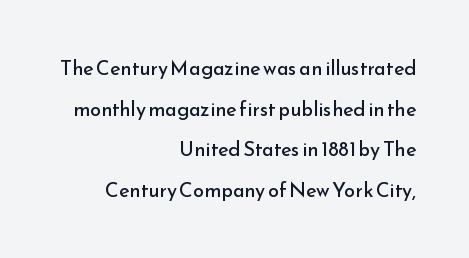
The image shows 20 px text type, upright; set right-aligned, loose line spacing (2.03x), normal letter spacing, not underlined.
